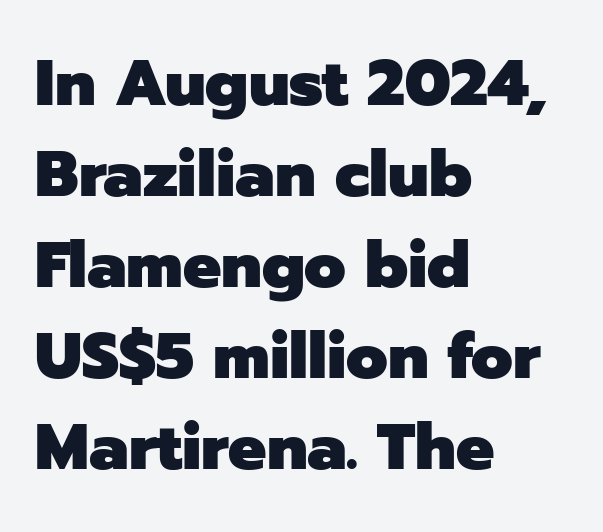
{"serif": "no", "italic": "no", "bold": "yes", "weight": "heavy", "width": "normal", "stroke_contrast": "low", "x_height": "medium", "monospaced": "no", "underline": "no", "align": "left", "line_spacing": "normal", "line_spacing_ratio": 1.42, "letter_spacing": "normal", "letter_spacing_em": 0.0, "glyph_px": 64}
